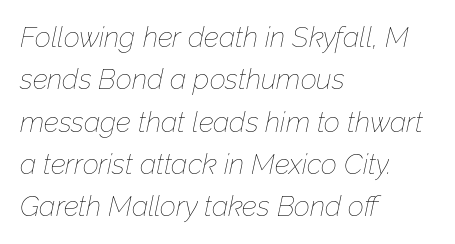
The image shows 28 px thin type, italic (leaning right); set left-aligned, normal line spacing (1.51x), normal letter spacing, not underlined; low stroke contrast and a medium x-height.
